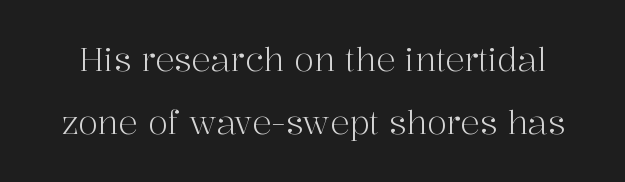
The image shows 32 px light serif type, upright; set loose line spacing (1.97x), normal letter spacing, not underlined; high stroke contrast and a medium x-height.
